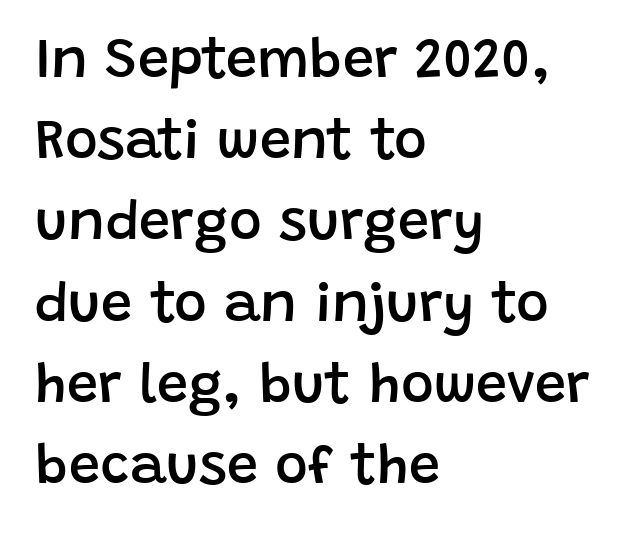
The image shows 56 px semibold sans-serif type, upright; set left-aligned, normal line spacing (1.45x), normal letter spacing, not underlined; low stroke contrast and a large x-height.
